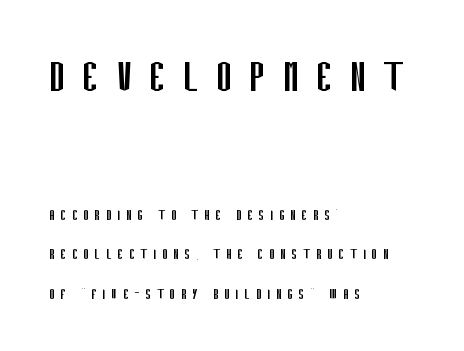
The image shows 50 px regular-weight, condensed sans-serif type, upright; set left-aligned, loose line spacing (2.32x), unusually wide letter spacing (+0.33 em), not underlined; the first (top) block is 2.94x larger; low stroke contrast and a large x-height.
